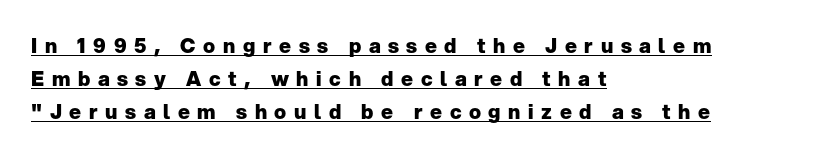
{"italic": "no", "bold": "yes", "underline": "yes", "align": "left", "line_spacing": "normal", "line_spacing_ratio": 1.65, "letter_spacing": "wide", "letter_spacing_em": 0.38, "glyph_px": 20}
